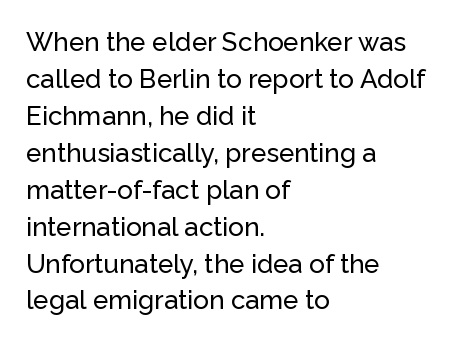
Q: Is the text italic (slanted)? A: No, it is upright.
Q: Is the text underlined? A: No.
Q: How is the paragraph aligned? A: Left-aligned.
Q: Is the spacing between letters normal or unusually wide? A: Normal.
Q: Is the spacing between lines tight, normal or loose? A: Normal.
